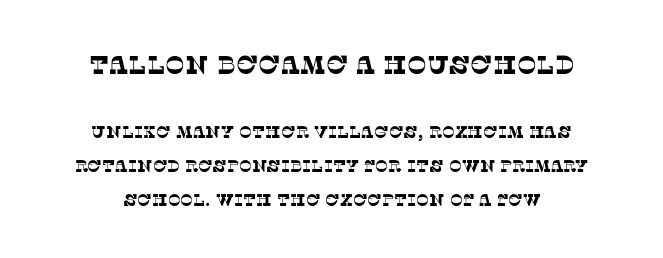
The face used here appears at its bigger size in the upper chunk. The rendering positions every line midway between the sides. Leading is clearly above the norm, producing a sparse column. The gaps between neighbouring characters are ordinary and unremarkable. Only glyphs here, with clear space below each row.
